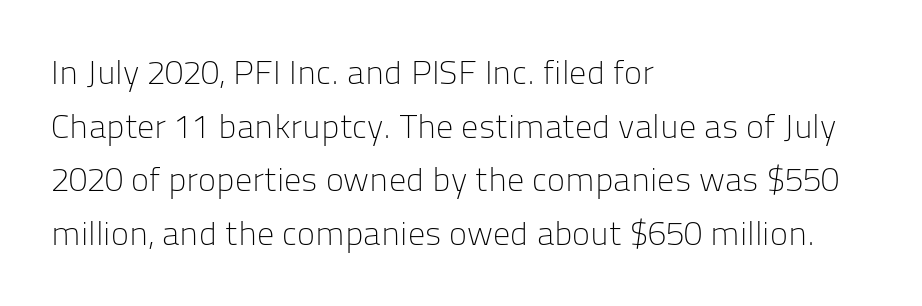
{"serif": "no", "italic": "no", "bold": "no", "weight": "light", "width": "normal", "stroke_contrast": "low", "x_height": "medium", "monospaced": "no", "underline": "no", "align": "left", "line_spacing": "normal", "line_spacing_ratio": 1.58, "letter_spacing": "normal", "letter_spacing_em": 0.0, "glyph_px": 34}
